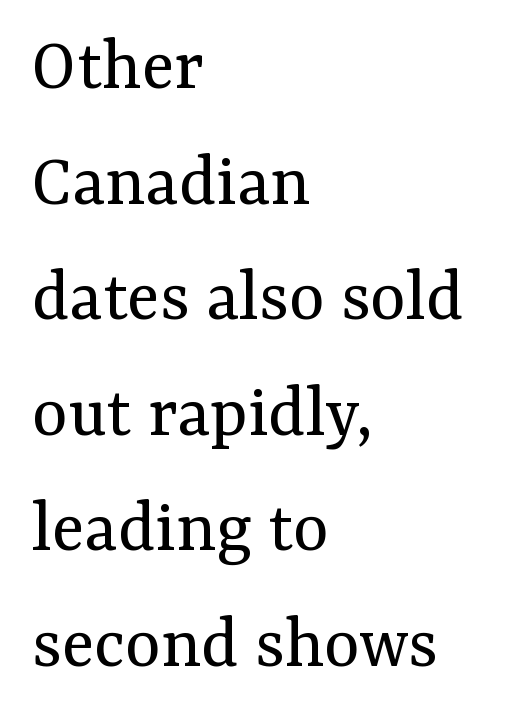
Q: Is the text bold? A: No.
Q: Is the text italic (slanted)? A: No, it is upright.
Q: Is the typeface a serif or a sans-serif typeface? A: Serif.
Q: Is the text underlined? A: No.
Q: How is the paragraph aligned? A: Left-aligned.
Q: Is the spacing between letters normal or unusually wide? A: Normal.
Q: Is the spacing between lines tight, normal or loose? A: Normal.
Q: Width (condensed, normal, or wide)? A: Normal.
Q: Stroke contrast? A: Medium.
Q: x-height? A: Medium.
Q: Monospaced? A: No.
